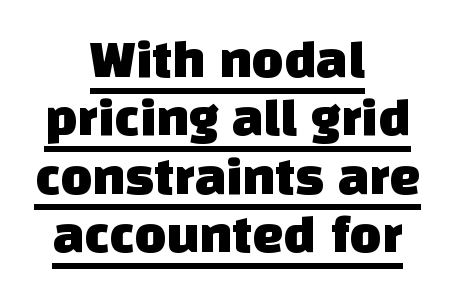
The image shows 55 px sans-serif type; set centered, tight line spacing (1.06x), normal letter spacing, underlined; low stroke contrast and a large x-height.
